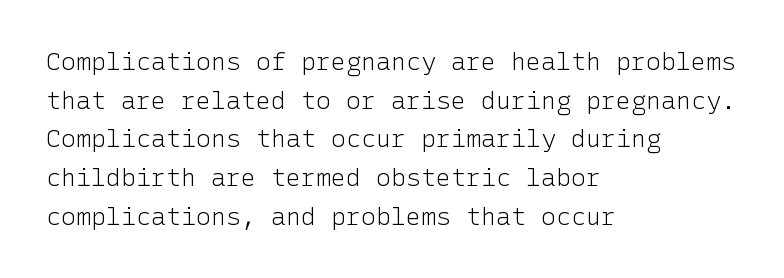
Q: Is the text bold? A: No.
Q: Is the text italic (slanted)? A: No, it is upright.
Q: Is the text underlined? A: No.
Q: How is the paragraph aligned? A: Left-aligned.
Q: Is the spacing between letters normal or unusually wide? A: Normal.
Q: Is the spacing between lines tight, normal or loose? A: Normal.
